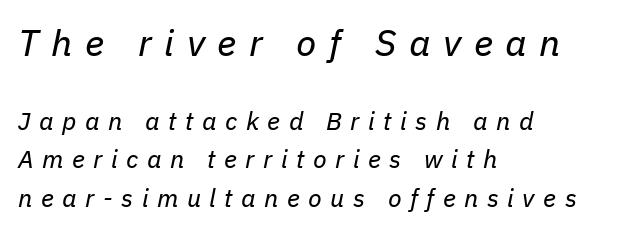
{"italic": "yes", "lean": "right", "slant_degrees": 11, "bold": "no", "weight": "regular", "width": "normal", "stroke_contrast": "low", "x_height": "medium", "monospaced": "no", "underline": "no", "align": "left", "line_spacing": "normal", "line_spacing_ratio": 1.53, "letter_spacing": "wide", "letter_spacing_em": 0.34, "larger_block": "first", "size_ratio": 1.48, "glyph_px": 37}
